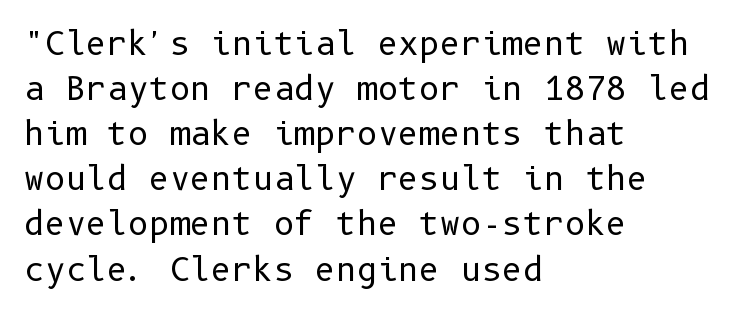
Q: Is the text bold? A: No.
Q: Is the text italic (slanted)? A: No, it is upright.
Q: Is the typeface a serif or a sans-serif typeface? A: Sans-serif.
Q: Is the text underlined? A: No.
Q: How is the paragraph aligned? A: Left-aligned.
Q: Is the spacing between letters normal or unusually wide? A: Normal.
Q: Is the spacing between lines tight, normal or loose? A: Normal.
Q: Width (condensed, normal, or wide)? A: Normal.
Q: Stroke contrast? A: Low.
Q: x-height? A: Medium.
